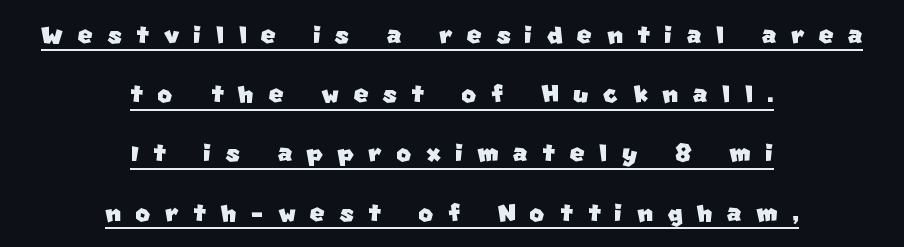
Q: Is the typeface a serif or a sans-serif typeface? A: Sans-serif.
Q: Is the text underlined? A: Yes.
Q: How is the paragraph aligned? A: Centered.
Q: Is the spacing between letters normal or unusually wide? A: Unusually wide.
Q: Width (condensed, normal, or wide)? A: Normal.
Q: Stroke contrast? A: Low.
Q: x-height? A: Large.
Q: Monospaced? A: No.
